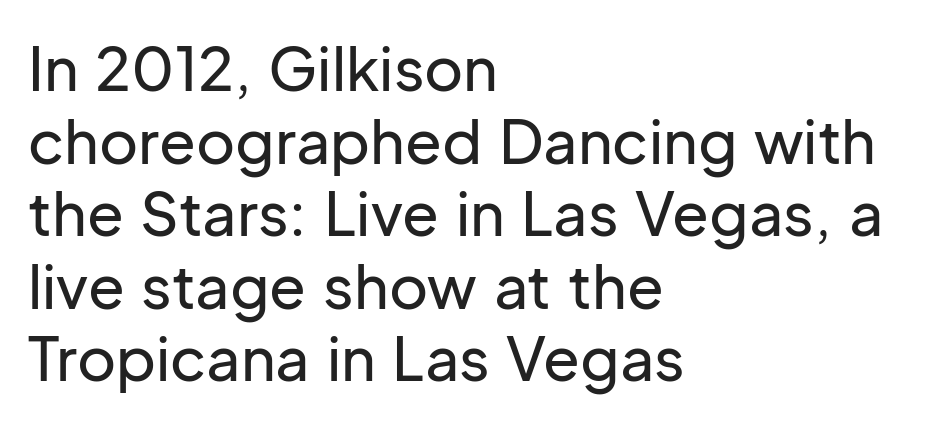
Q: Is the text italic (slanted)? A: No, it is upright.
Q: Is the typeface a serif or a sans-serif typeface? A: Sans-serif.
Q: Is the text underlined? A: No.
Q: How is the paragraph aligned? A: Left-aligned.
Q: Is the spacing between letters normal or unusually wide? A: Normal.
Q: Width (condensed, normal, or wide)? A: Normal.
Q: Stroke contrast? A: Low.
Q: x-height? A: Medium.
Q: Monospaced? A: No.
